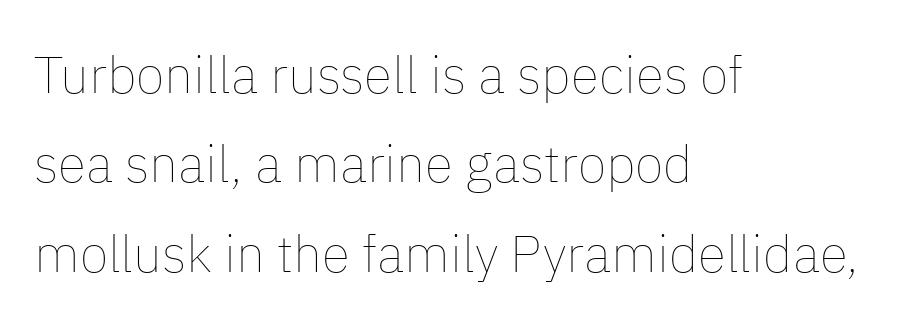
Q: Is the text bold? A: No.
Q: Is the text italic (slanted)? A: No, it is upright.
Q: Is the text underlined? A: No.
Q: How is the paragraph aligned? A: Left-aligned.
Q: Is the spacing between letters normal or unusually wide? A: Normal.
Q: Width (condensed, normal, or wide)? A: Normal.
Q: Stroke contrast? A: Low.
Q: x-height? A: Medium.
Q: Monospaced? A: No.
